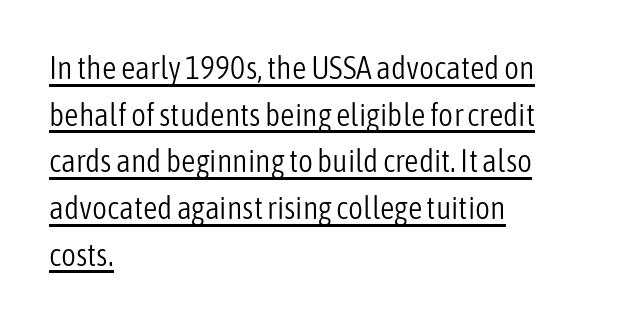
{"serif": "no", "italic": "no", "bold": "no", "weight": "light", "width": "condensed", "stroke_contrast": "low", "x_height": "medium", "monospaced": "no", "underline": "yes", "align": "left", "line_spacing": "normal", "line_spacing_ratio": 1.46, "letter_spacing": "normal", "letter_spacing_em": 0.0, "glyph_px": 32}
